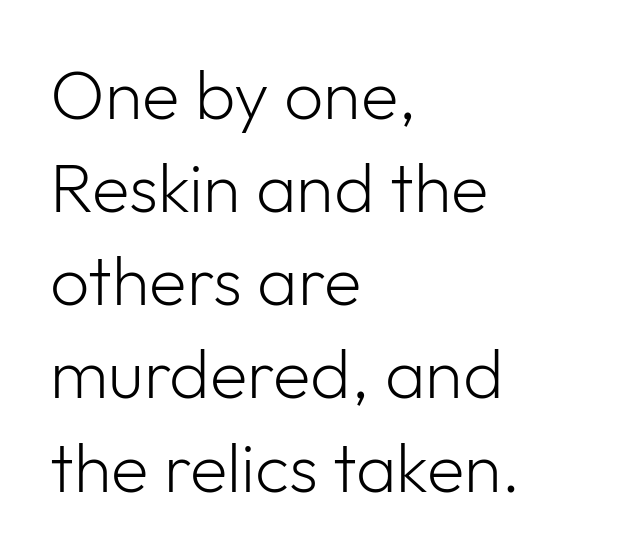
The image shows 69 px light sans-serif type, upright; set left-aligned, normal line spacing (1.35x), normal letter spacing, not underlined; low stroke contrast and a medium x-height.
